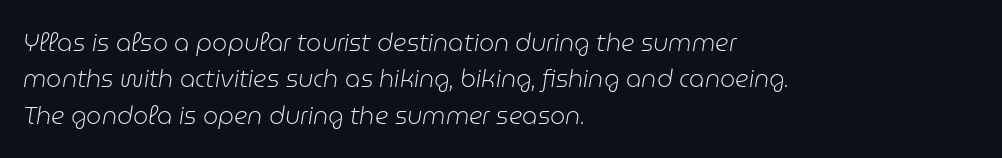
The image shows 24 px text type, italic (leaning right); set left-aligned, normal line spacing (1.52x), normal letter spacing, not underlined.
